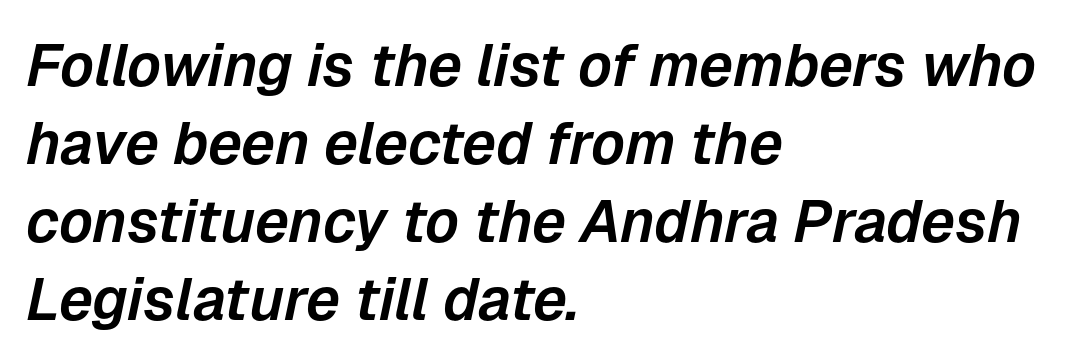
{"italic": "yes", "lean": "right", "slant_degrees": 12, "width": "normal", "stroke_contrast": "low", "x_height": "medium", "monospaced": "no", "underline": "no", "align": "left", "line_spacing": "normal", "line_spacing_ratio": 1.32, "letter_spacing": "normal", "letter_spacing_em": 0.0, "glyph_px": 59}
